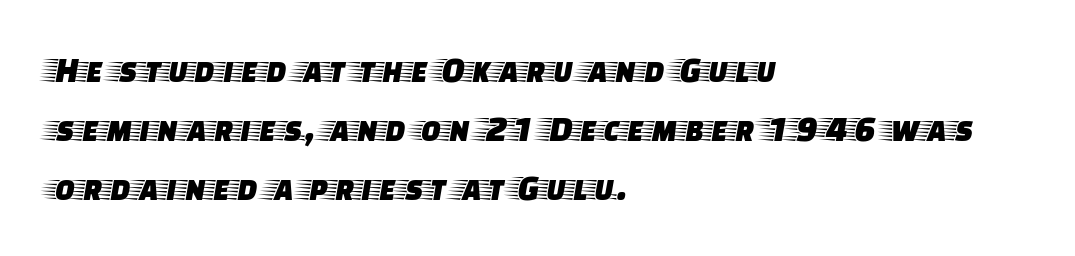
The image shows 37 px wide serif type; set left-aligned, normal line spacing (1.6x), normal letter spacing, not underlined; low stroke contrast and a large x-height.
